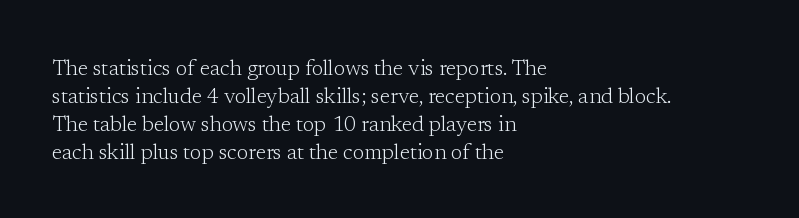
Visually the block forms a straight wall on the left and a jagged coastline on the right. Style check: upright. Bold? No — there's no thickening of the strokes. Notice how descenders clear the ascenders below comfortably — that's standard leading. Each word holds together tightly as a unit, with standard inter-letter gaps.
